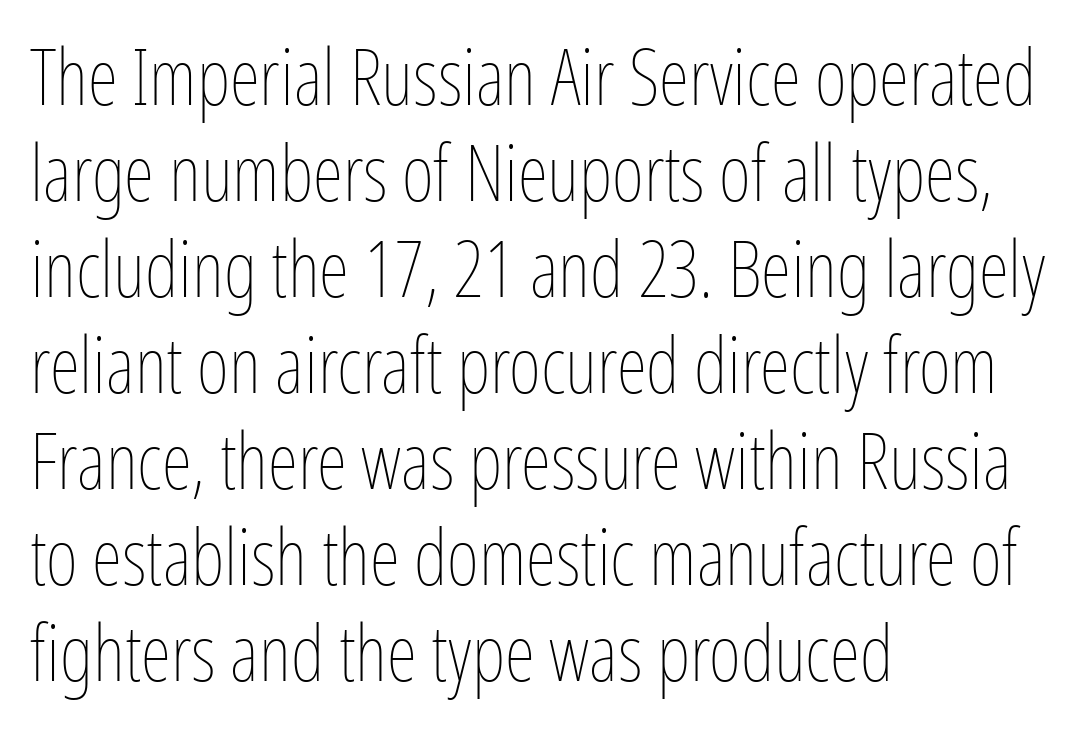
Is the letter spacing exaggerated? No — it looks like the ordinary default. These lines stack with their left ends in a neat column. Do the characters align in a grid? No, the font is proportional. Words float on clear page, feet unadorned. The letters stand straight up with perfectly vertical stems.
